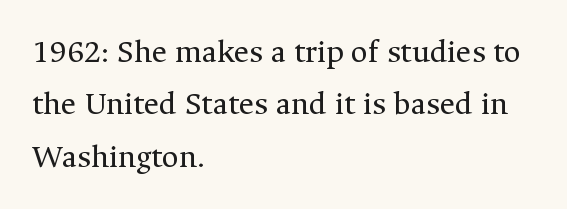
Posture: vertical. Standard letterfit; no display-style spreading of the glyphs. How would I describe the line gaps? Plain and ordinary. Varying glyph widths throughout — classic text-font behaviour. Is the type heavy? It reads as light-to-regular instead.
